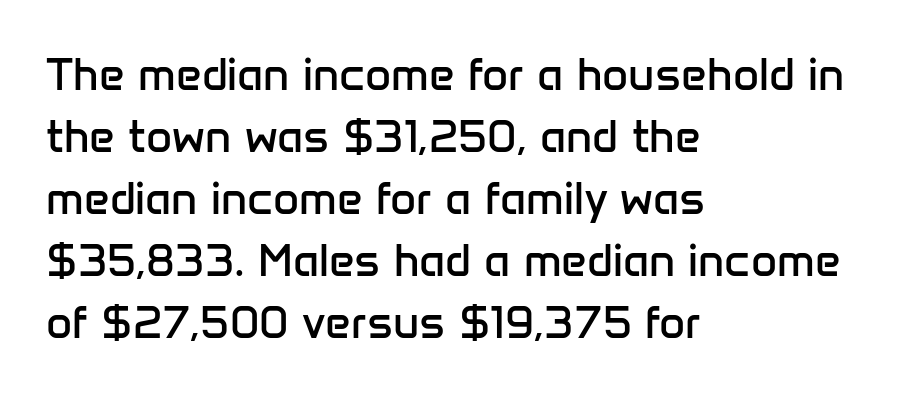
Q: Is the text bold? A: No.
Q: Is the text italic (slanted)? A: No, it is upright.
Q: Is the typeface a serif or a sans-serif typeface? A: Sans-serif.
Q: Is the text underlined? A: No.
Q: How is the paragraph aligned? A: Left-aligned.
Q: Is the spacing between letters normal or unusually wide? A: Normal.
Q: Is the spacing between lines tight, normal or loose? A: Normal.
Q: Width (condensed, normal, or wide)? A: Normal.
Q: Stroke contrast? A: Low.
Q: x-height? A: Medium.
Q: Monospaced? A: No.
